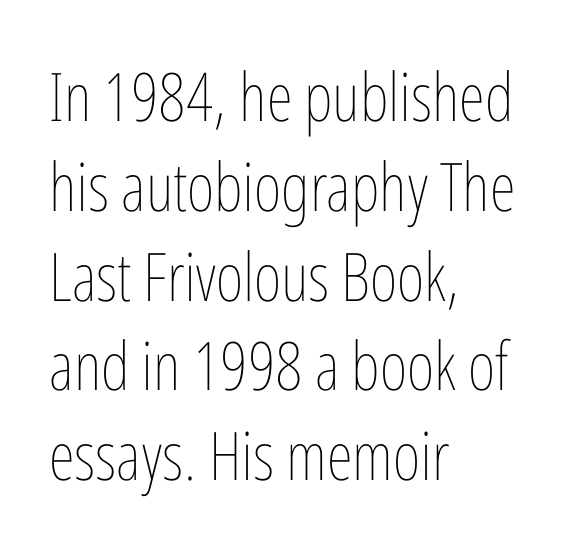
Leftover space on each line is placed entirely after the last word. The strokes carry an ordinary text weight at most. The passage shown is typed in a proportional face where columns would drift. Ordinary non-slanted type is in use. The space directly below the letters is spotless.
